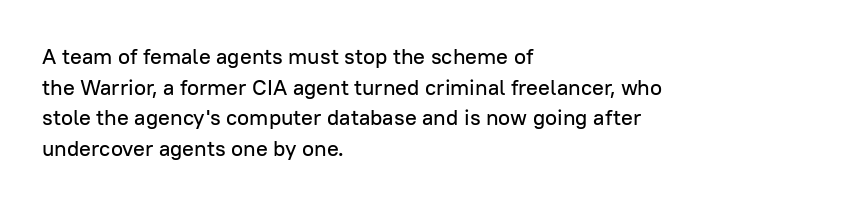
If you drew a line through each stem, it would be perfectly vertical. Honestly, the letter spacing is just normal — you wouldn't notice it. The words here are not underlined. Notice how the passage keeps a crisp vertical edge on the left only. Interline gaps are of average width in this sample.
